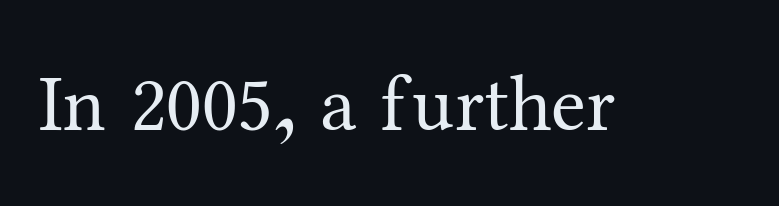
Q: Is the text bold? A: No.
Q: Is the text italic (slanted)? A: No, it is upright.
Q: Is the typeface a serif or a sans-serif typeface? A: Serif.
Q: Is the text underlined? A: No.
Q: Is the spacing between letters normal or unusually wide? A: Normal.
Q: Width (condensed, normal, or wide)? A: Normal.
Q: Stroke contrast? A: Medium.
Q: x-height? A: Medium.
Q: Monospaced? A: No.
